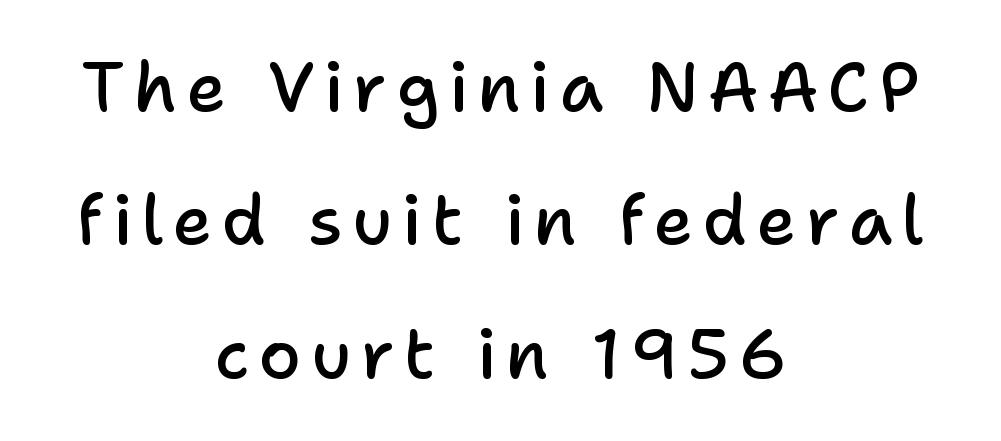
Q: Is the text bold? A: Semi-bold.
Q: Is the text italic (slanted)? A: No, it is upright.
Q: Is the typeface a serif or a sans-serif typeface? A: Sans-serif.
Q: Is the text underlined? A: No.
Q: How is the paragraph aligned? A: Centered.
Q: Is the spacing between lines tight, normal or loose? A: Loose.
Q: Width (condensed, normal, or wide)? A: Normal.
Q: Stroke contrast? A: Low.
Q: x-height? A: Medium.
Q: Monospaced? A: No.
